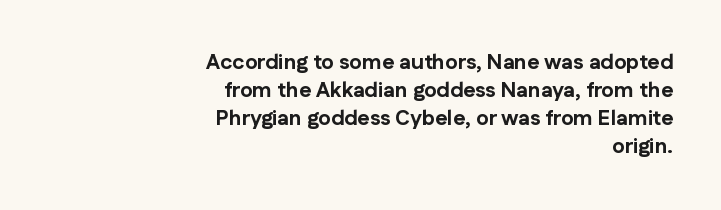
Heft: maximum for text — a bold. The compositor pushed each line to the right boundary. The designer left line spacing at the default. The letters sit at their default tracking, neither squeezed nor spread.
